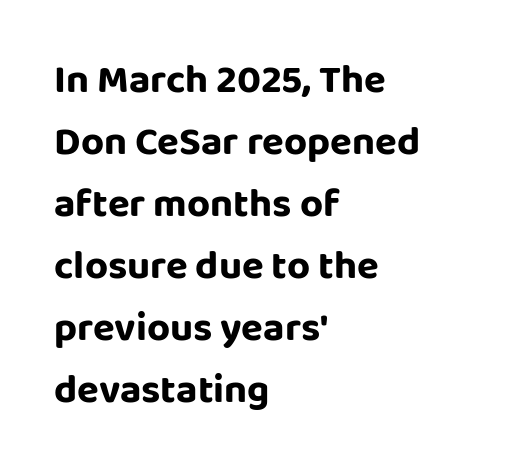
Q: Is the text italic (slanted)? A: No, it is upright.
Q: Is the typeface a serif or a sans-serif typeface? A: Sans-serif.
Q: Is the text underlined? A: No.
Q: How is the paragraph aligned? A: Left-aligned.
Q: Is the spacing between letters normal or unusually wide? A: Normal.
Q: Is the spacing between lines tight, normal or loose? A: Normal.
Q: Width (condensed, normal, or wide)? A: Normal.
Q: Stroke contrast? A: Low.
Q: x-height? A: Large.
Q: Monospaced? A: No.
